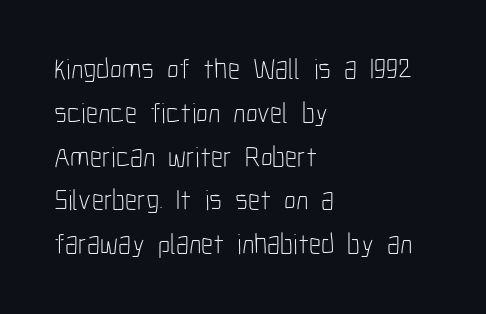
The image shows 29 px light, condensed sans-serif type, upright; set left-aligned, normal line spacing (1.51x), normal letter spacing, not underlined; low stroke contrast and a medium x-height.
